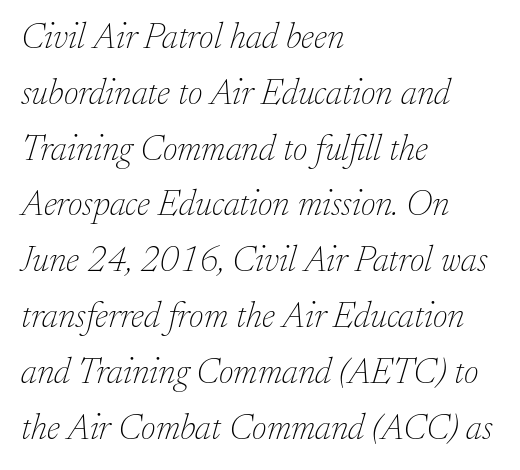
The space between consecutive lines is moderate. Check where the strokes stop: tiny serifs finish them off. A quiet, ordinary-to-light weight characterises the typeface. Is this a fixed-width face? No — the glyphs have proportional, varying widths.
